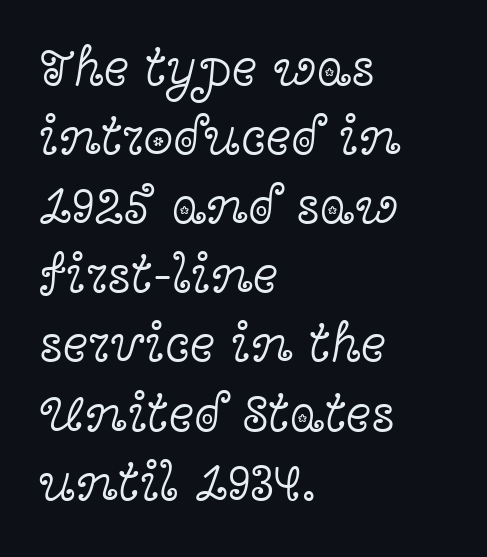
Q: Is the text bold? A: No.
Q: Is the text italic (slanted)? A: No, it is upright.
Q: Is the typeface a serif or a sans-serif typeface? A: Serif.
Q: Is the text underlined? A: No.
Q: How is the paragraph aligned? A: Left-aligned.
Q: Is the spacing between letters normal or unusually wide? A: Normal.
Q: Is the spacing between lines tight, normal or loose? A: Normal.
Q: Width (condensed, normal, or wide)? A: Wide.
Q: x-height? A: Medium.
Q: Monospaced? A: No.
